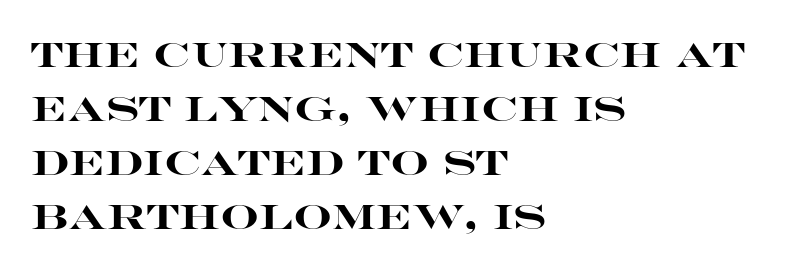
The image shows 34 px heavy, wide type, upright; set left-aligned, normal line spacing (1.59x), normal letter spacing, not underlined; high stroke contrast and a large x-height.
